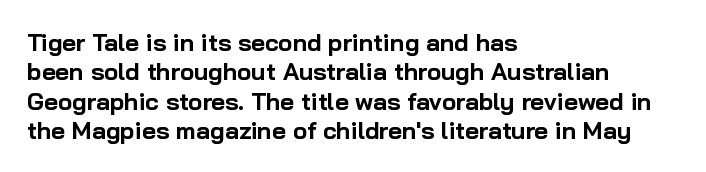
Check the space under the baseline: it is left empty. Words appear dense and cohesive because spacing is normal. Summary of weight: heavy, a full bold. Caption: multi-line text, flush left, ragged right.
